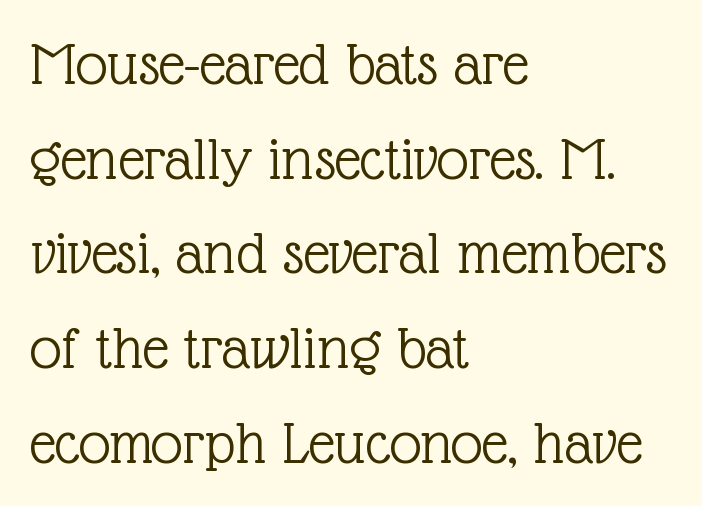
Posture: vertical. To sum up the face: it has serifs. Is this a fixed-width face? No — the glyphs have proportional, varying widths. Any mark beneath the type? The region is blank. The face looks like a standard text weight, possibly lighter. Compared with typical body copy, the letter spacing here is the same.
